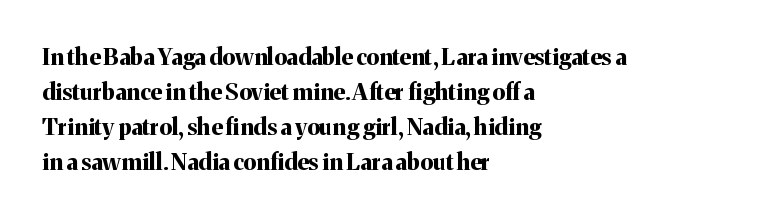
{"italic": "no", "bold": "yes", "underline": "no", "align": "left", "line_spacing": "normal", "line_spacing_ratio": 1.52, "letter_spacing": "normal", "letter_spacing_em": 0.0, "glyph_px": 23}
